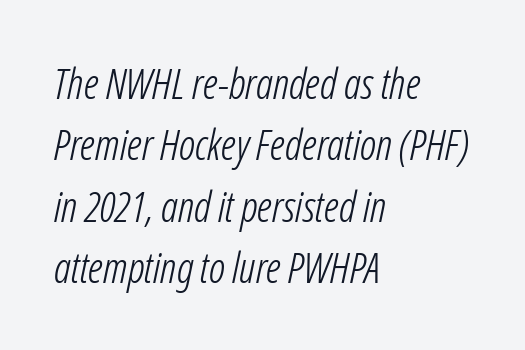
Q: Is the text bold? A: No.
Q: Is the text italic (slanted)? A: Yes, it leans right by about 12 degrees.
Q: Is the text underlined? A: No.
Q: How is the paragraph aligned? A: Left-aligned.
Q: Is the spacing between letters normal or unusually wide? A: Normal.
Q: Is the spacing between lines tight, normal or loose? A: Normal.
Q: Width (condensed, normal, or wide)? A: Condensed.
Q: Stroke contrast? A: Low.
Q: x-height? A: Medium.
Q: Monospaced? A: No.
